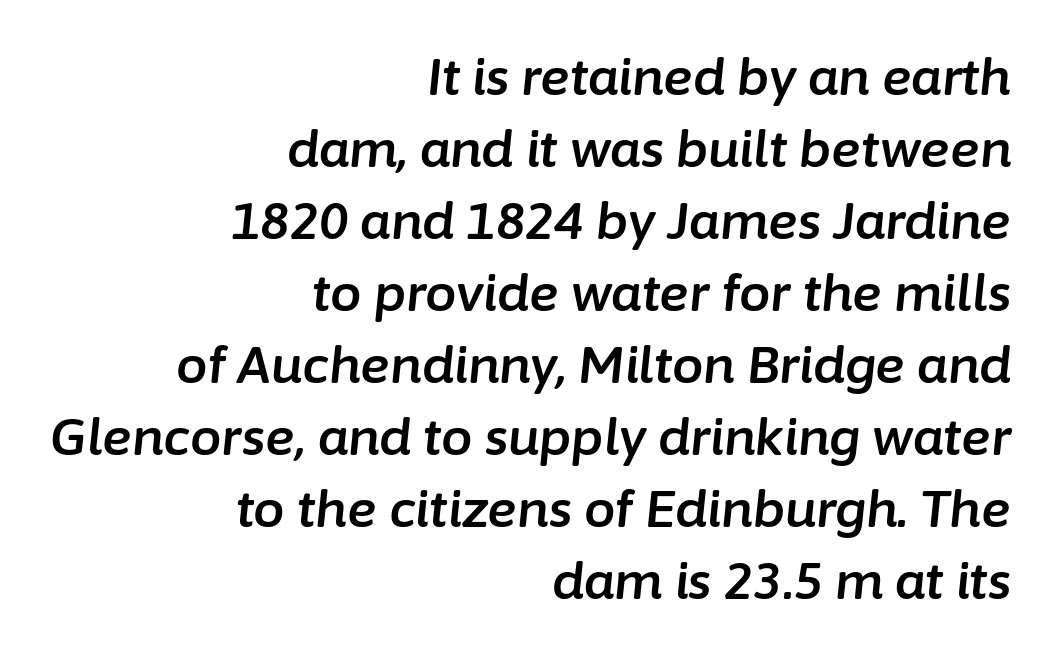
The image shows 50 px text type, italic (leaning right); set right-aligned, normal line spacing (1.44x), normal letter spacing, not underlined; low stroke contrast and a medium x-height.
